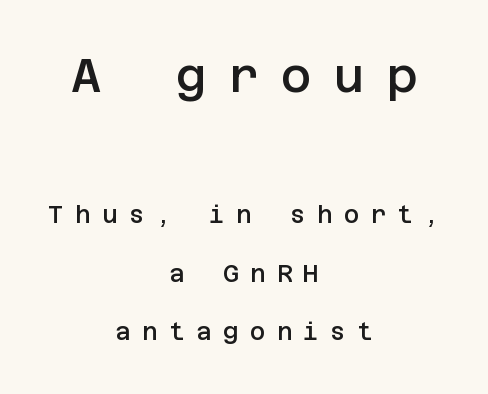
Q: Is the text bold? A: Semi-bold.
Q: Is the text italic (slanted)? A: No, it is upright.
Q: Is the typeface a serif or a sans-serif typeface? A: Sans-serif.
Q: Is the text underlined? A: No.
Q: How is the paragraph aligned? A: Centered.
Q: Is the spacing between letters normal or unusually wide? A: Unusually wide.
Q: Is the spacing between lines tight, normal or loose? A: Loose.
Q: Which block of text is set in a larger size, the first (top) or the second (bottom)? A: The first (top) one.
Q: Width (condensed, normal, or wide)? A: Normal.
Q: Stroke contrast? A: Low.
Q: x-height? A: Large.
